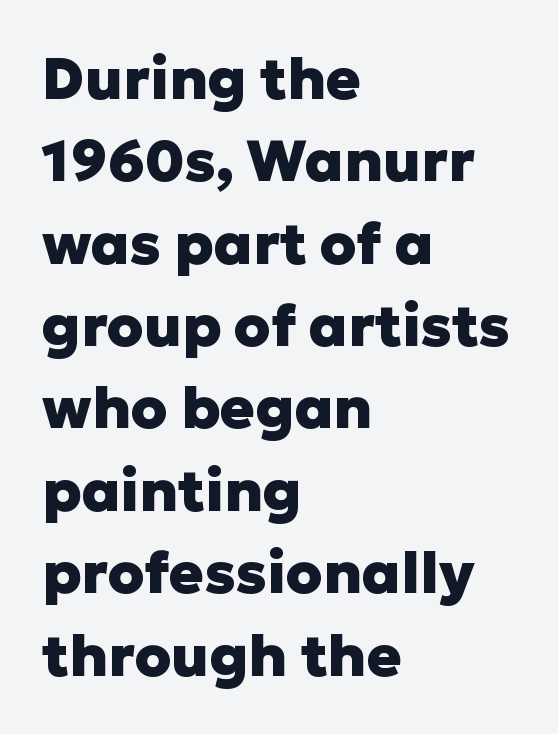
The image shows 58 px heavy sans-serif type, upright; set left-aligned, normal line spacing (1.42x), normal letter spacing, not underlined; low stroke contrast and a medium x-height.
